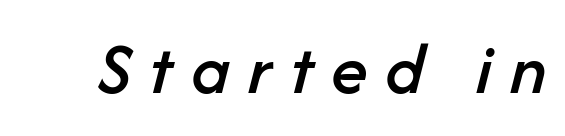
Q: Is the text italic (slanted)? A: Yes, it leans right by about 14 degrees.
Q: Is the text underlined? A: No.
Q: Is the spacing between letters normal or unusually wide? A: Unusually wide.
Q: Width (condensed, normal, or wide)? A: Normal.
Q: Stroke contrast? A: Low.
Q: x-height? A: Medium.
Q: Monospaced? A: No.
